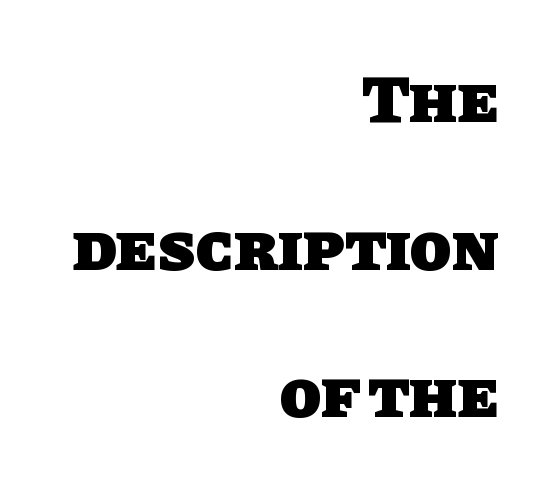
{"serif": "no", "bold": "yes", "weight": "heavy", "width": "normal", "stroke_contrast": "low", "x_height": "large", "monospaced": "no", "underline": "no", "align": "right", "line_spacing": "loose", "line_spacing_ratio": 2.17, "letter_spacing": "normal", "letter_spacing_em": 0.0, "glyph_px": 68}
